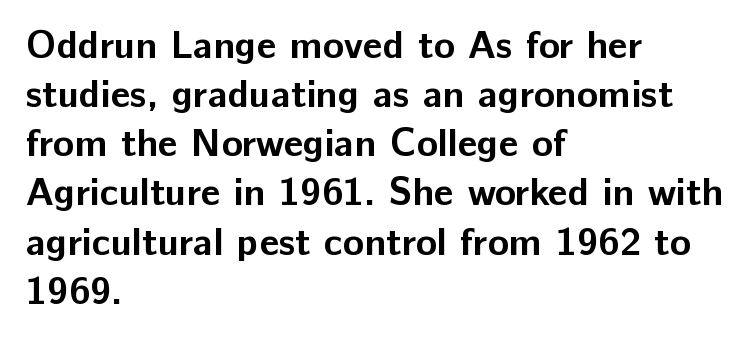
{"serif": "no", "italic": "no", "bold": "yes", "weight": "bold", "width": "normal", "stroke_contrast": "low", "x_height": "medium", "monospaced": "no", "underline": "no", "align": "left", "line_spacing": "normal", "line_spacing_ratio": 1.26, "letter_spacing": "normal", "letter_spacing_em": 0.0, "glyph_px": 39}
